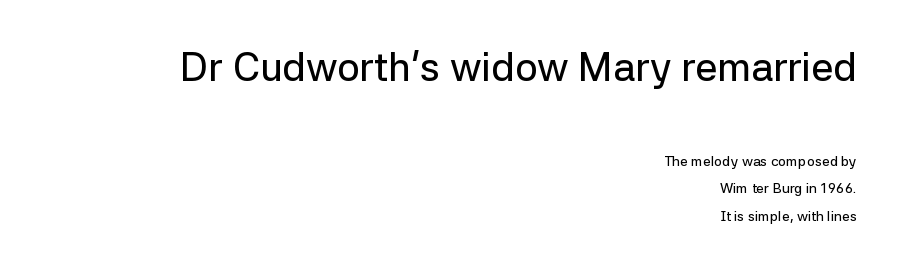
The passage shown is not underscored anywhere. Think of a printed novel: that variable character pitch is what you see here. The glyphs in this specimen are sans serif. Rendered with straight, roman letterforms. These lines keep a tight, regular rhythm from letter to letter.
